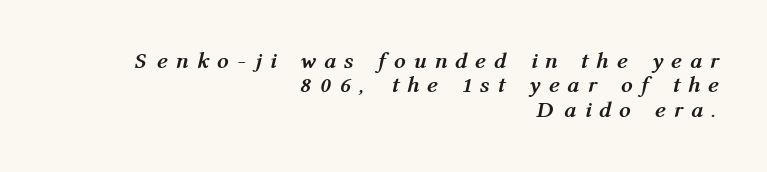
The tracking reads as deliberately expanded to a designer's eye. Reading down the block, your eye finds every line finishing at a fixed right position. An italicized treatment has been applied to the whole sample. A full-strength bold gives these letters their thick strokes. The line-height multiplier appears low, near solid setting. Lines of text with bare space underneath.
